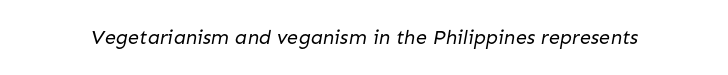
{"bold": "no", "underline": "no", "letter_spacing": "normal", "letter_spacing_em": 0.0, "glyph_px": 20}
